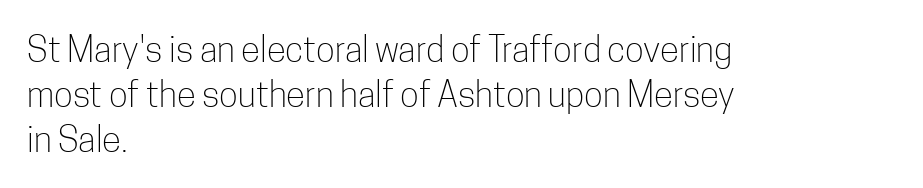
Q: Is the text bold? A: No.
Q: Is the text italic (slanted)? A: No, it is upright.
Q: Is the typeface a serif or a sans-serif typeface? A: Sans-serif.
Q: Is the text underlined? A: No.
Q: How is the paragraph aligned? A: Left-aligned.
Q: Is the spacing between letters normal or unusually wide? A: Normal.
Q: Is the spacing between lines tight, normal or loose? A: Normal.
Q: Width (condensed, normal, or wide)? A: Condensed.
Q: Stroke contrast? A: Low.
Q: x-height? A: Medium.
Q: Monospaced? A: No.
